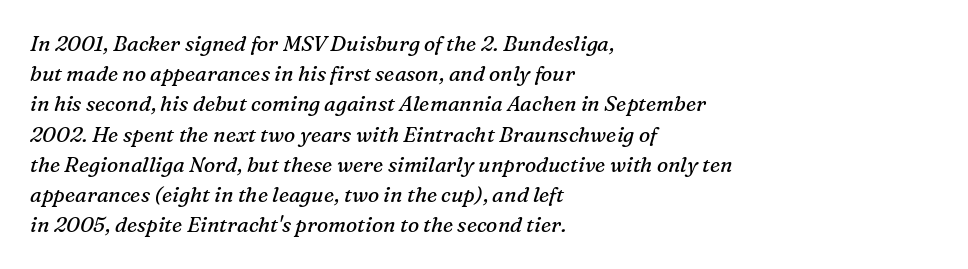
{"italic": "yes", "lean": "right", "slant_degrees": 16, "bold": "no", "underline": "no", "align": "left", "line_spacing": "normal", "line_spacing_ratio": 1.44, "letter_spacing": "normal", "letter_spacing_em": 0.0, "glyph_px": 21}
